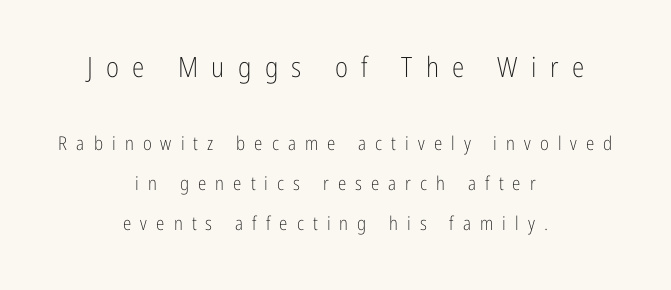
The image shows 28 px light, condensed sans-serif type, upright; set centered, loose line spacing (2.1x), unusually wide letter spacing (+0.48 em), not underlined; the first (top) block is 1.47x larger; low stroke contrast and a medium x-height.
